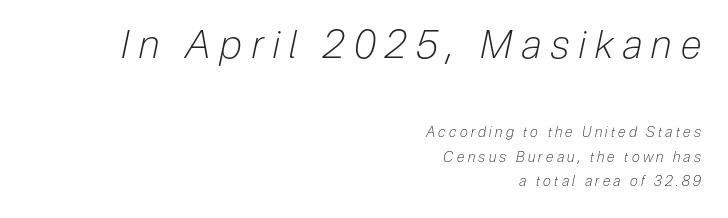
Someone cranked the tracking dial way up on this one. The font sits on the lighter half of the weight spectrum, regular included. The compositor pushed each line to the right boundary. Spacing verdict: proportional, widths tailored to each character. A student would notice the top passage is typeset larger than what follows.
